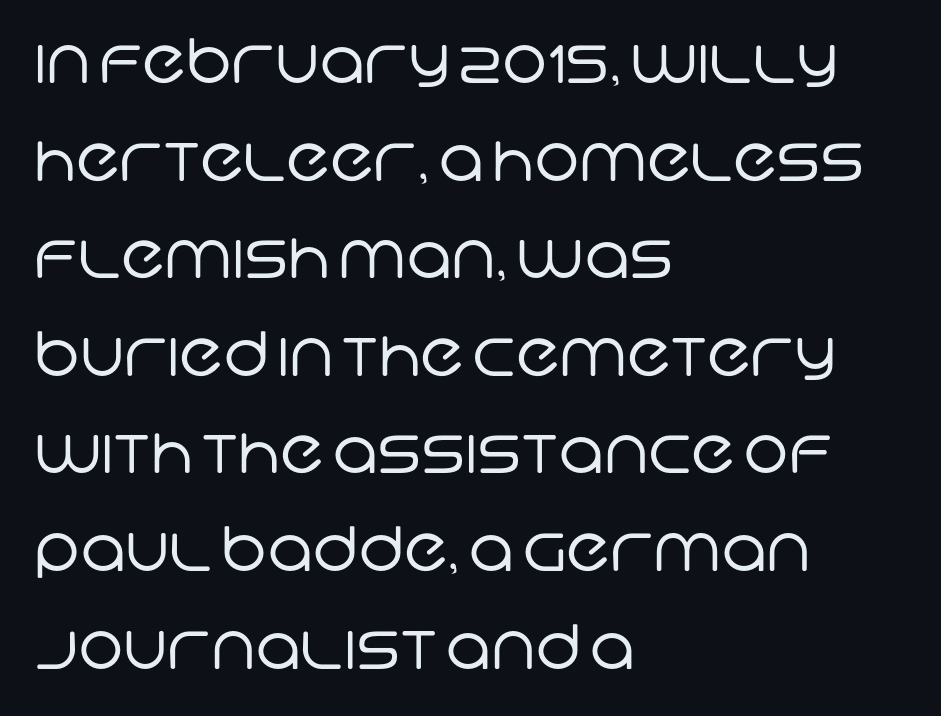
No extra ink here — the face is not bold. The space beneath each line is pristine and unruled. Default kerning and tracking; the words read as compact shapes. A typesetter would call this leading conventional body-copy spacing. Nothing sits at the stroke ends, so this counts as sans-serif.
